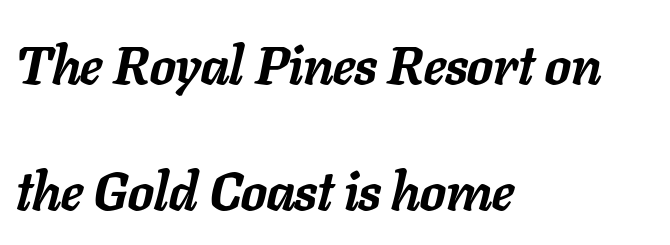
Q: Is the text bold? A: Yes.
Q: Is the text italic (slanted)? A: Yes, it leans right by about 11 degrees.
Q: Is the text underlined? A: No.
Q: How is the paragraph aligned? A: Left-aligned.
Q: Is the spacing between letters normal or unusually wide? A: Normal.
Q: Is the spacing between lines tight, normal or loose? A: Loose.
Q: Width (condensed, normal, or wide)? A: Normal.
Q: Stroke contrast? A: Low.
Q: x-height? A: Medium.
Q: Monospaced? A: No.
